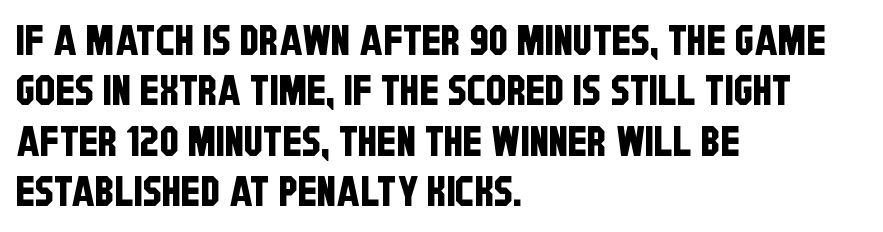
Q: Is the typeface a serif or a sans-serif typeface? A: Sans-serif.
Q: Is the text underlined? A: No.
Q: How is the paragraph aligned? A: Left-aligned.
Q: Is the spacing between letters normal or unusually wide? A: Normal.
Q: Width (condensed, normal, or wide)? A: Condensed.
Q: Stroke contrast? A: Low.
Q: x-height? A: Large.
Q: Monospaced? A: No.
